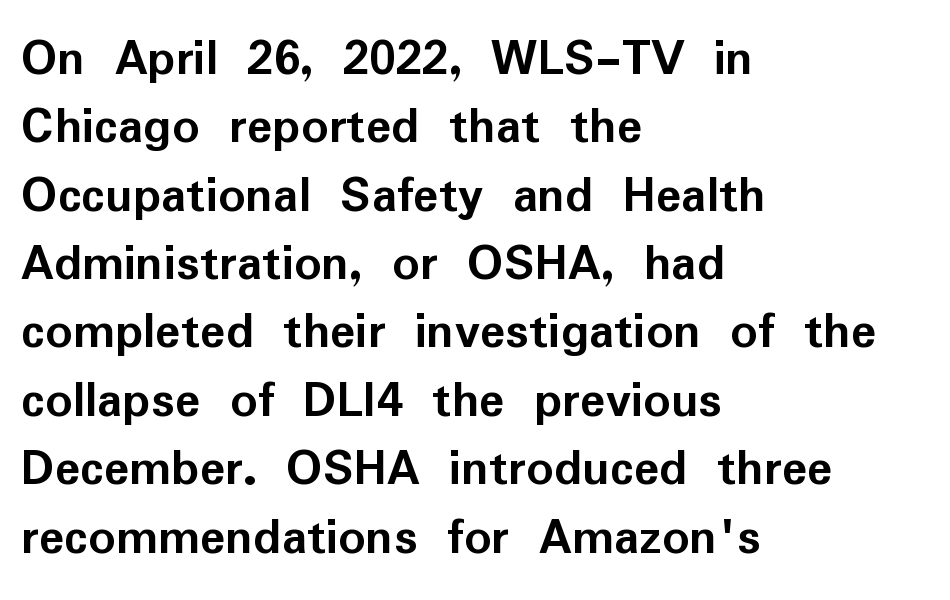
Q: Is the text bold? A: Yes.
Q: Is the text italic (slanted)? A: No, it is upright.
Q: Is the typeface a serif or a sans-serif typeface? A: Sans-serif.
Q: Is the text underlined? A: No.
Q: How is the paragraph aligned? A: Left-aligned.
Q: Is the spacing between letters normal or unusually wide? A: Normal.
Q: Is the spacing between lines tight, normal or loose? A: Normal.
Q: Width (condensed, normal, or wide)? A: Normal.
Q: Stroke contrast? A: Low.
Q: x-height? A: Medium.
Q: Monospaced? A: No.
